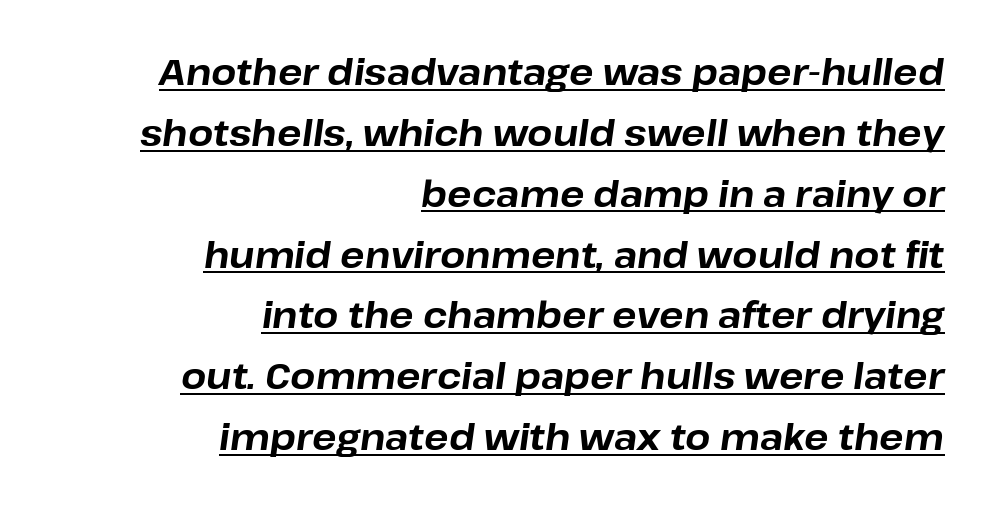
{"italic": "yes", "lean": "right", "slant_degrees": 8, "bold": "yes", "weight": "bold", "width": "normal", "stroke_contrast": "low", "x_height": "medium", "monospaced": "no", "underline": "yes", "align": "right", "line_spacing": "normal", "line_spacing_ratio": 1.69, "letter_spacing": "normal", "letter_spacing_em": 0.0, "glyph_px": 36}
